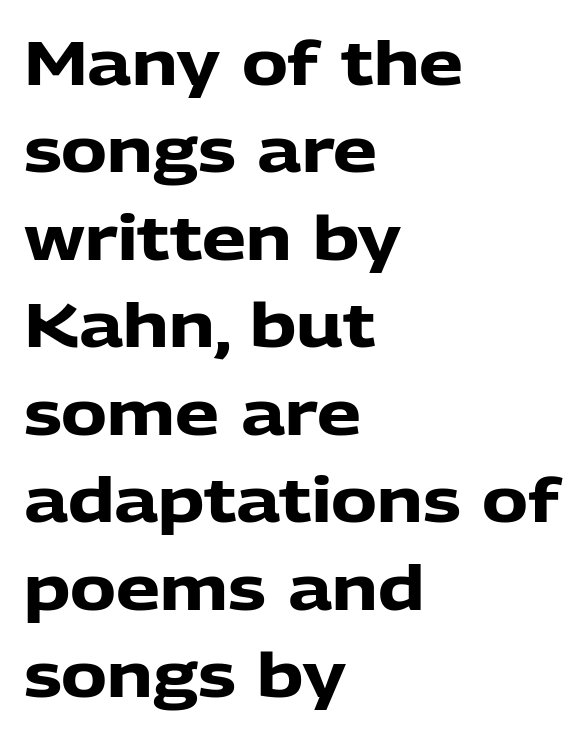
{"serif": "no", "italic": "no", "bold": "yes", "weight": "heavy", "width": "normal", "stroke_contrast": "low", "x_height": "medium", "monospaced": "no", "underline": "no", "align": "left", "line_spacing": "normal", "line_spacing_ratio": 1.41, "letter_spacing": "normal", "letter_spacing_em": 0.0, "glyph_px": 62}
